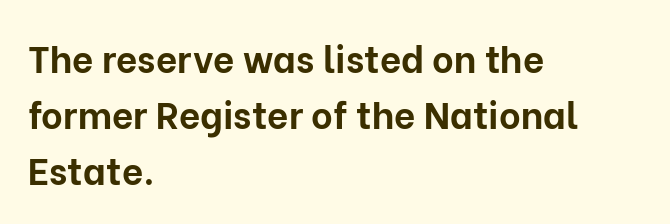
Q: Is the text bold? A: Yes.
Q: Is the text italic (slanted)? A: No, it is upright.
Q: Is the typeface a serif or a sans-serif typeface? A: Sans-serif.
Q: Is the text underlined? A: No.
Q: How is the paragraph aligned? A: Left-aligned.
Q: Is the spacing between letters normal or unusually wide? A: Normal.
Q: Is the spacing between lines tight, normal or loose? A: Normal.
Q: Width (condensed, normal, or wide)? A: Normal.
Q: Stroke contrast? A: Low.
Q: x-height? A: Medium.
Q: Monospaced? A: No.
